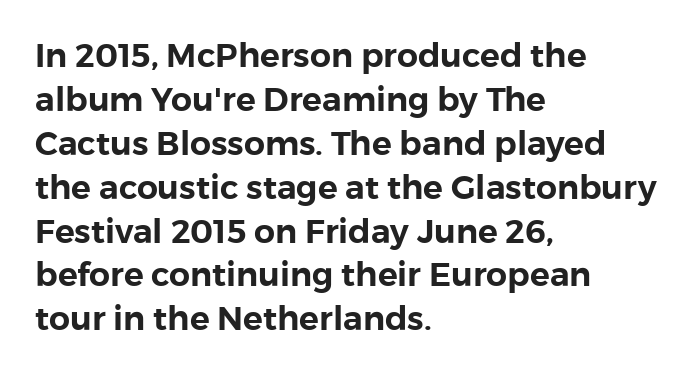
The image shows 33 px sans-serif type, upright; set left-aligned, normal line spacing (1.33x), normal letter spacing, not underlined; low stroke contrast and a medium x-height.
